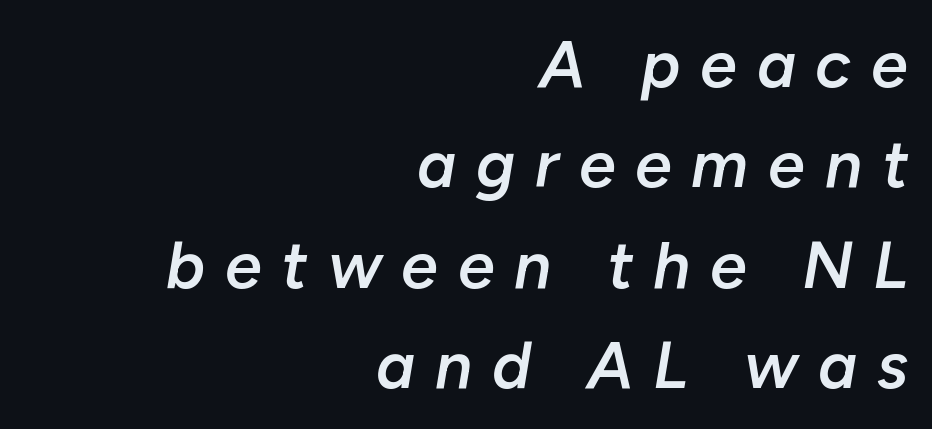
The paragraph shown leans on its right margin. Type without underlining. Semibold letterforms, between regular and bold. Note the varied advance widths — an 'i' is clearly narrower than an 'm'.
